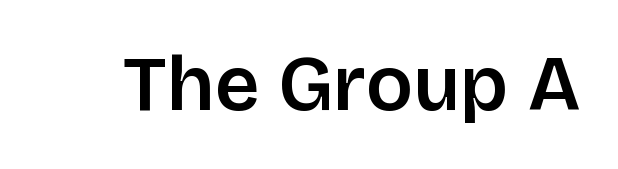
Slightly chunky letters — semibold, I'd say, not full bold. Students, note that the glyphs here touch the page at normal intervals. This is sans-serif lettering, the kind often seen on screens and signage. Think of a printed novel: that variable character pitch is what you see here. Rendered with straight, roman letterforms. Has an underline been added? It has not.
